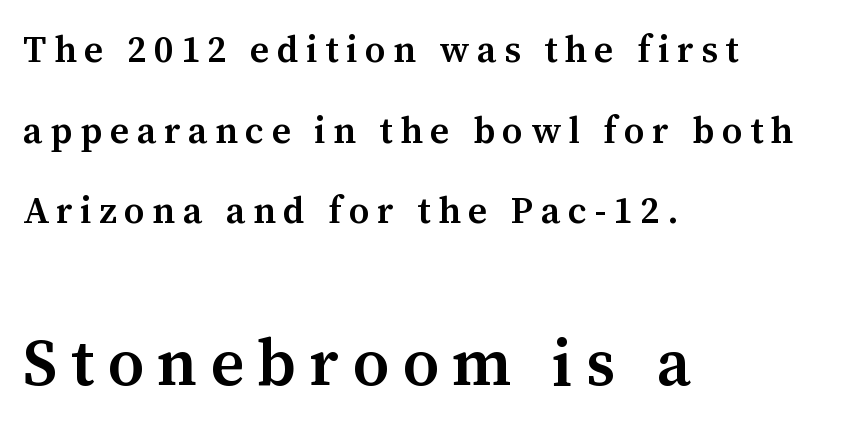
{"serif": "yes", "italic": "no", "bold": "semi", "weight": "semibold", "width": "normal", "stroke_contrast": "medium", "x_height": "medium", "monospaced": "no", "underline": "no", "align": "left", "line_spacing": "loose", "line_spacing_ratio": 2.18, "letter_spacing": "wide", "letter_spacing_em": 0.2, "larger_block": "second", "size_ratio": 1.76, "glyph_px": 65}
